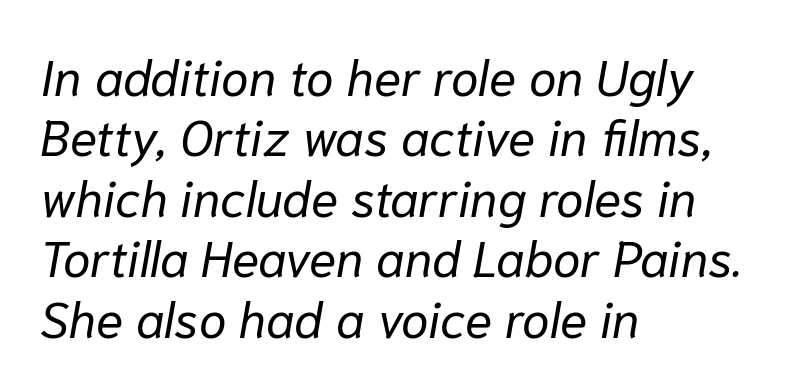
The image shows 50 px regular-weight type, italic (leaning right); set left-aligned, line spacing 1.21x, normal letter spacing, not underlined; low stroke contrast and a medium x-height.
